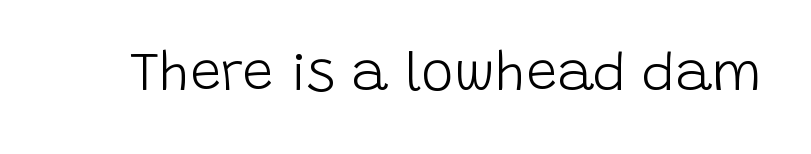
{"serif": "no", "italic": "no", "bold": "no", "weight": "light", "width": "normal", "stroke_contrast": "low", "x_height": "large", "monospaced": "no", "underline": "no", "letter_spacing": "normal", "letter_spacing_em": 0.0, "glyph_px": 55}
